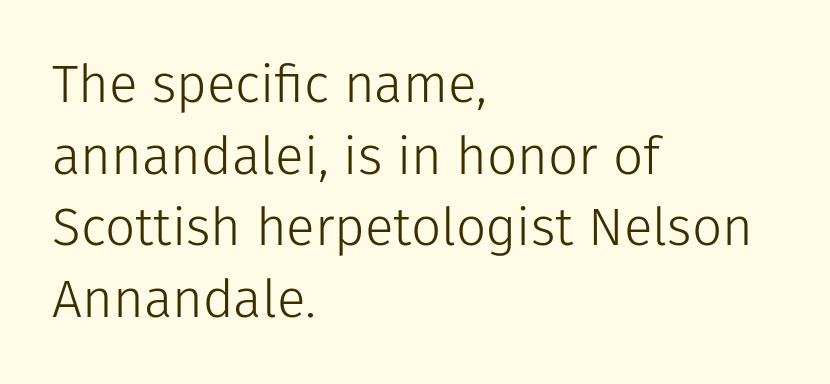
The image shows 53 px light sans-serif type, upright; set left-aligned, normal line spacing (1.35x), normal letter spacing, not underlined; low stroke contrast and a medium x-height.
